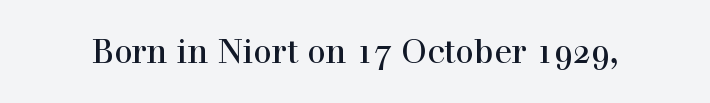
The image shows 33 px serif type, upright; set normal letter spacing, not underlined; a medium x-height.
